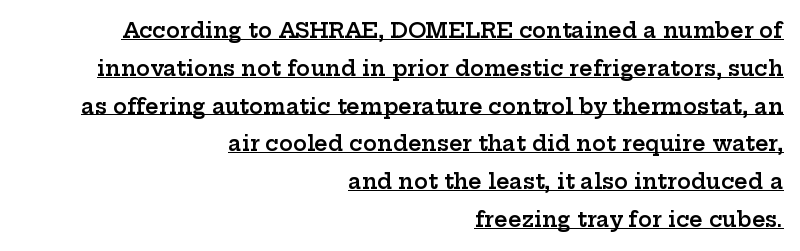
{"italic": "no", "bold": "semi", "underline": "yes", "align": "right", "line_spacing_ratio": 1.8, "letter_spacing": "normal", "letter_spacing_em": 0.0, "glyph_px": 21}
